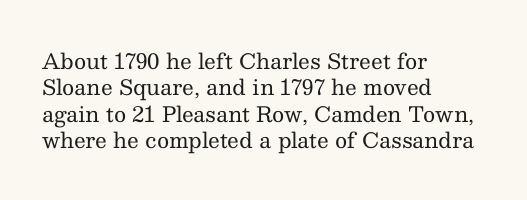
The rendering uses a moderate line-height, typical for paragraphs. Only glyphs here, with clear space below each row. The passage is arranged the way most books set body copy — flush left. Spacing between characters is what you'd get straight out of the box.
